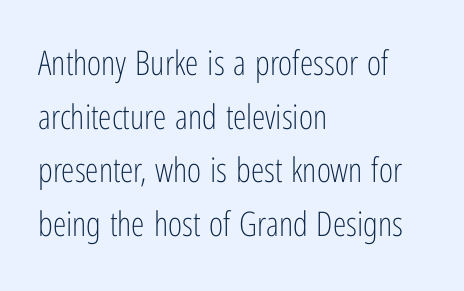
The image shows 34 px light, condensed sans-serif type, upright; set left-aligned, normal line spacing (1.58x), normal letter spacing, not underlined; low stroke contrast and a medium x-height.
